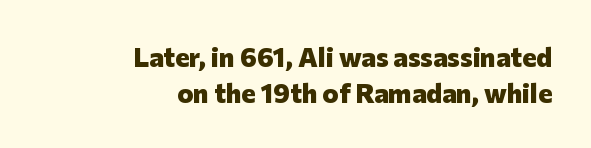
Vertically, the passage feels balanced, rows spaced as you'd expect. The type is set solid horizontally, with unmodified tracking. Just letters on the line, the space beneath them empty. This is roman type, the default non-slanted kind.
